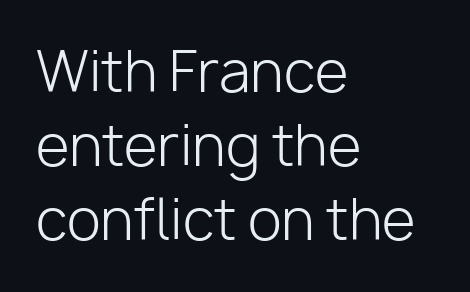
{"serif": "no", "italic": "no", "bold": "no", "weight": "light", "width": "normal", "stroke_contrast": "low", "x_height": "medium", "monospaced": "no", "underline": "no", "align": "left", "line_spacing": "normal", "line_spacing_ratio": 1.35, "letter_spacing": "normal", "letter_spacing_em": 0.0, "glyph_px": 55}
